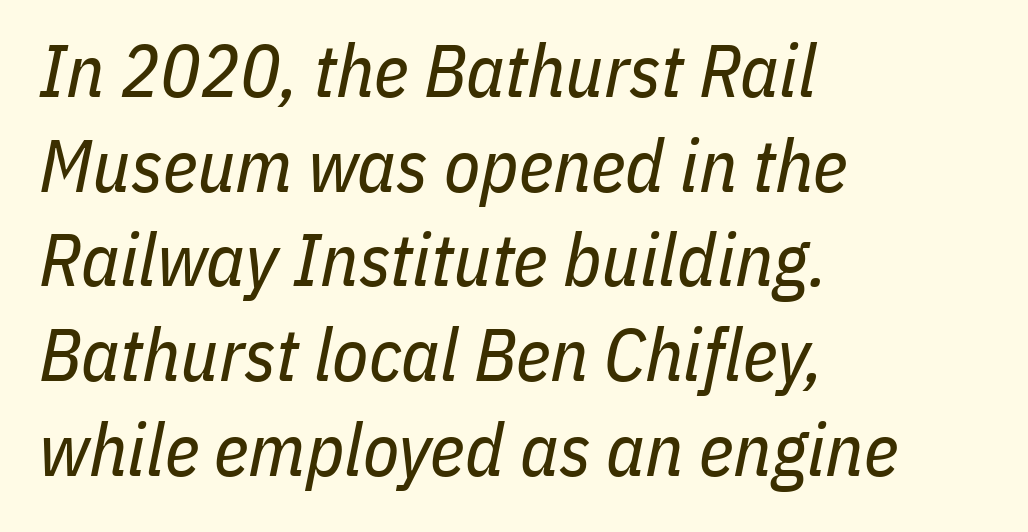
{"italic": "yes", "lean": "right", "slant_degrees": 11, "bold": "no", "weight": "regular", "width": "condensed", "stroke_contrast": "low", "x_height": "medium", "monospaced": "no", "underline": "no", "align": "left", "line_spacing": "normal", "line_spacing_ratio": 1.28, "letter_spacing": "normal", "letter_spacing_em": 0.0, "glyph_px": 74}
